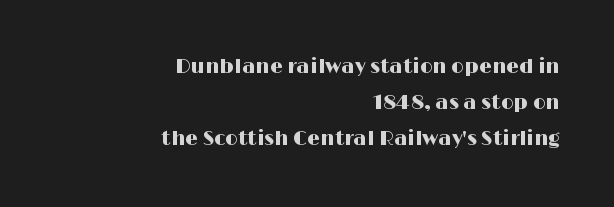
{"italic": "no", "underline": "no", "align": "right", "line_spacing_ratio": 1.81, "letter_spacing": "normal", "letter_spacing_em": 0.0, "glyph_px": 20}
